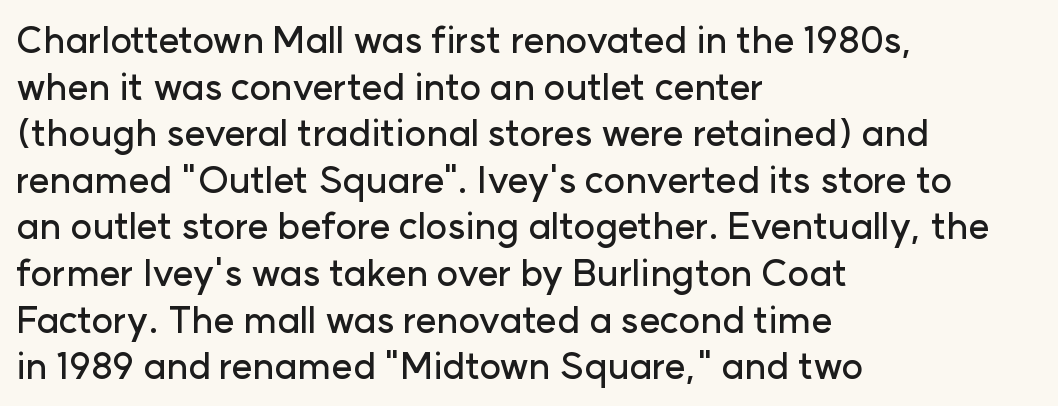
Q: Is the text italic (slanted)? A: No, it is upright.
Q: Is the typeface a serif or a sans-serif typeface? A: Sans-serif.
Q: Is the text underlined? A: No.
Q: How is the paragraph aligned? A: Left-aligned.
Q: Is the spacing between letters normal or unusually wide? A: Normal.
Q: Is the spacing between lines tight, normal or loose? A: Normal.
Q: Width (condensed, normal, or wide)? A: Normal.
Q: Stroke contrast? A: Low.
Q: x-height? A: Medium.
Q: Monospaced? A: No.
